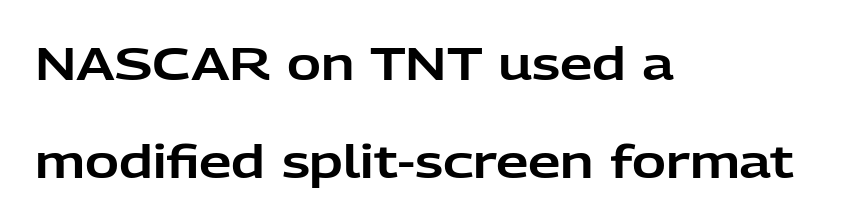
Q: Is the text italic (slanted)? A: No, it is upright.
Q: Is the typeface a serif or a sans-serif typeface? A: Sans-serif.
Q: Is the text underlined? A: No.
Q: How is the paragraph aligned? A: Left-aligned.
Q: Is the spacing between letters normal or unusually wide? A: Normal.
Q: Is the spacing between lines tight, normal or loose? A: Loose.
Q: Width (condensed, normal, or wide)? A: Normal.
Q: Stroke contrast? A: Low.
Q: x-height? A: Medium.
Q: Monospaced? A: No.
